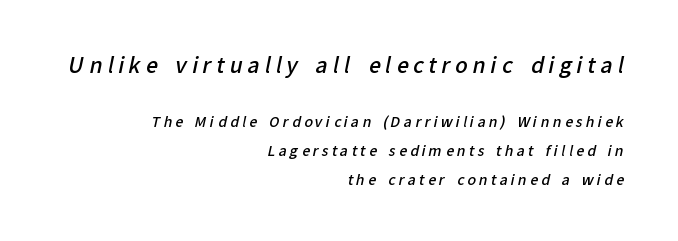
You get the large type first, then a drop to smaller type. One-word summary of the alignment: right. Compared with an ordinary text face, these strokes are moderately heavier — a semibold. The passage shown has open, widely tracked lettering throughout.
